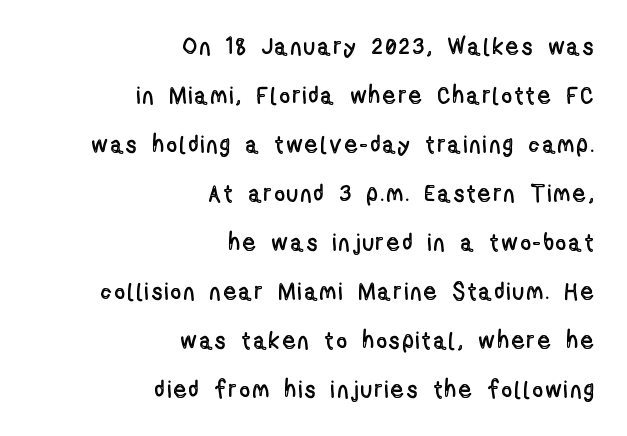
The image shows 24 px text type, upright; set right-aligned, loose line spacing (2.04x), not underlined.
